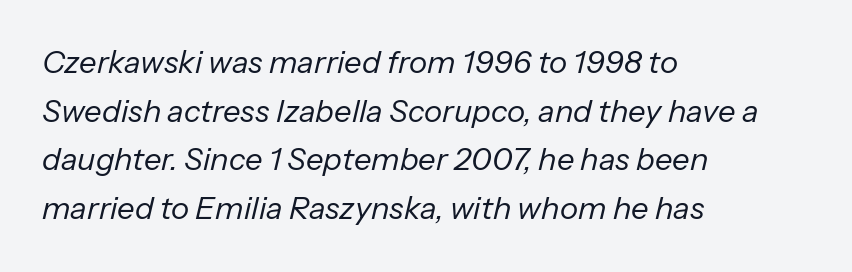
{"italic": "yes", "lean": "right", "slant_degrees": 13, "bold": "no", "weight": "regular", "width": "normal", "stroke_contrast": "low", "x_height": "medium", "monospaced": "no", "underline": "no", "align": "left", "line_spacing": "normal", "line_spacing_ratio": 1.57, "letter_spacing": "normal", "letter_spacing_em": 0.0, "glyph_px": 31}
